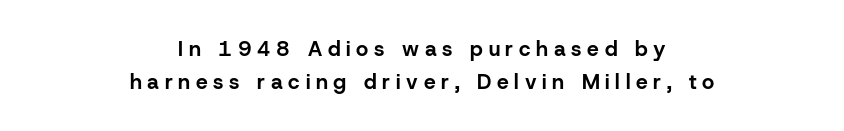
Q: Is the text bold? A: Yes.
Q: Is the text italic (slanted)? A: No, it is upright.
Q: Is the text underlined? A: No.
Q: How is the paragraph aligned? A: Centered.
Q: Is the spacing between letters normal or unusually wide? A: Unusually wide.
Q: Is the spacing between lines tight, normal or loose? A: Normal.
